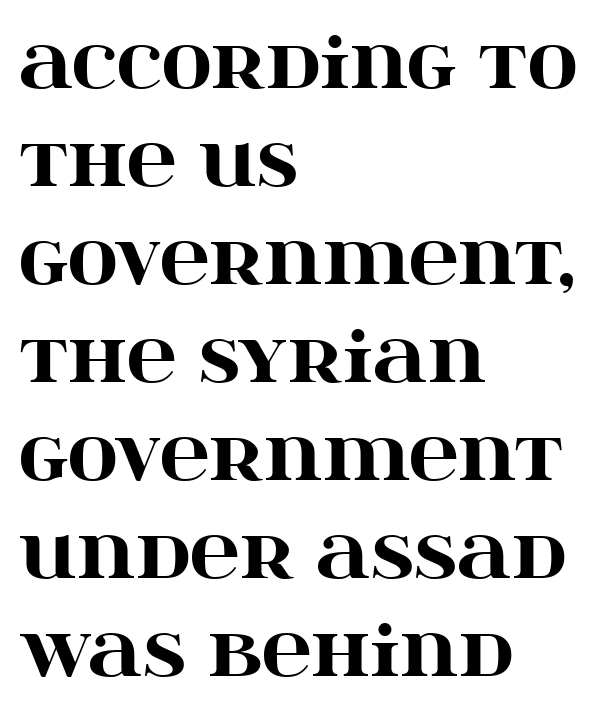
Standard letterfit; no display-style spreading of the glyphs. Posture: upright roman. This rendering features lettering with no underline. A full-strength bold gives these letters their thick strokes.
